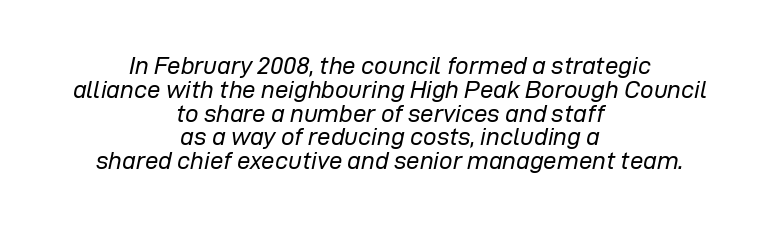
Q: Is the text bold? A: No.
Q: Is the text italic (slanted)? A: Yes, it leans right by about 12 degrees.
Q: Is the text underlined? A: No.
Q: How is the paragraph aligned? A: Centered.
Q: Is the spacing between letters normal or unusually wide? A: Normal.
Q: Is the spacing between lines tight, normal or loose? A: Tight.
